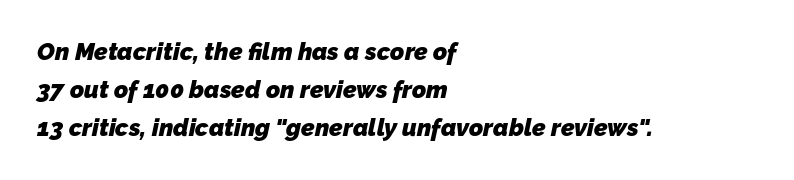
{"bold": "yes", "underline": "no", "align": "left", "line_spacing": "normal", "line_spacing_ratio": 1.59, "letter_spacing": "normal", "letter_spacing_em": 0.0, "glyph_px": 24}
